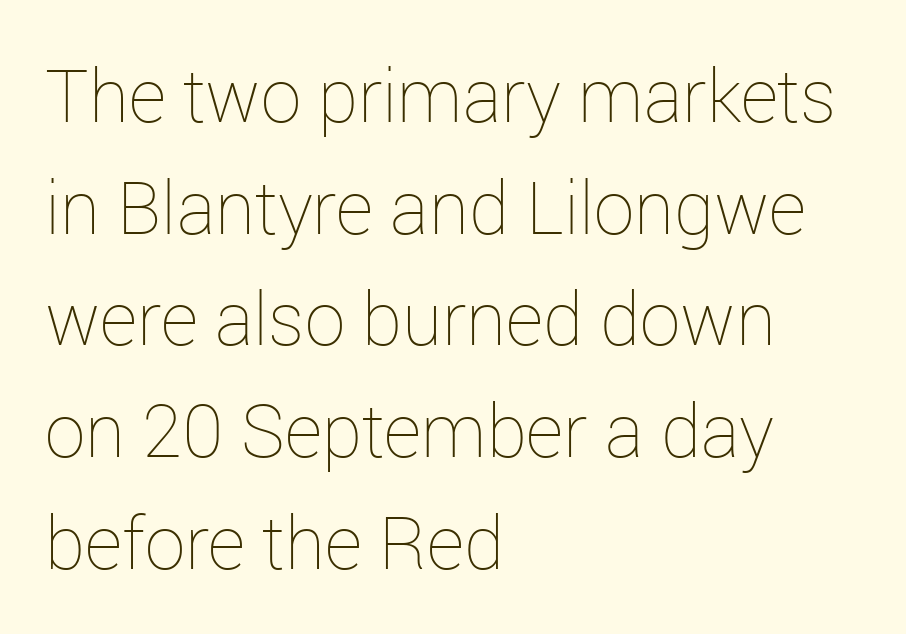
{"italic": "no", "bold": "no", "weight": "thin", "width": "normal", "stroke_contrast": "low", "x_height": "medium", "monospaced": "no", "underline": "no", "align": "left", "line_spacing": "normal", "line_spacing_ratio": 1.53, "letter_spacing": "normal", "letter_spacing_em": 0.0, "glyph_px": 73}
